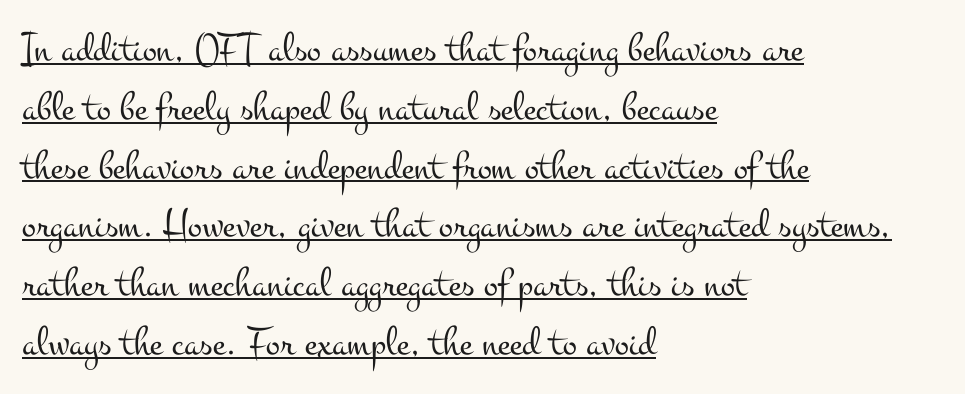
Interline gaps are of average width in this sample. Each line of the rendering has a horizontal stroke beneath the glyphs. Note the varied advance widths — an 'i' is clearly narrower than an 'm'. Heaviness? Minimal to ordinary, like unemphasized prose. One-word summary of the alignment: left. Tracking value appears to be zero — textbook default spacing.
